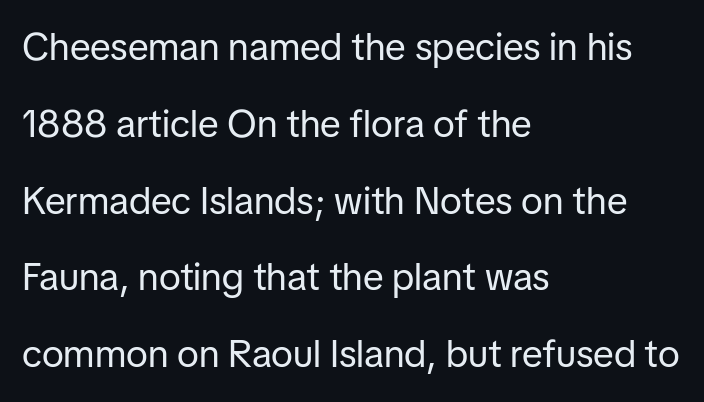
The image shows 38 px regular-weight sans-serif type, upright; set left-aligned, loose line spacing (2.02x), normal letter spacing, not underlined; low stroke contrast and a medium x-height.
